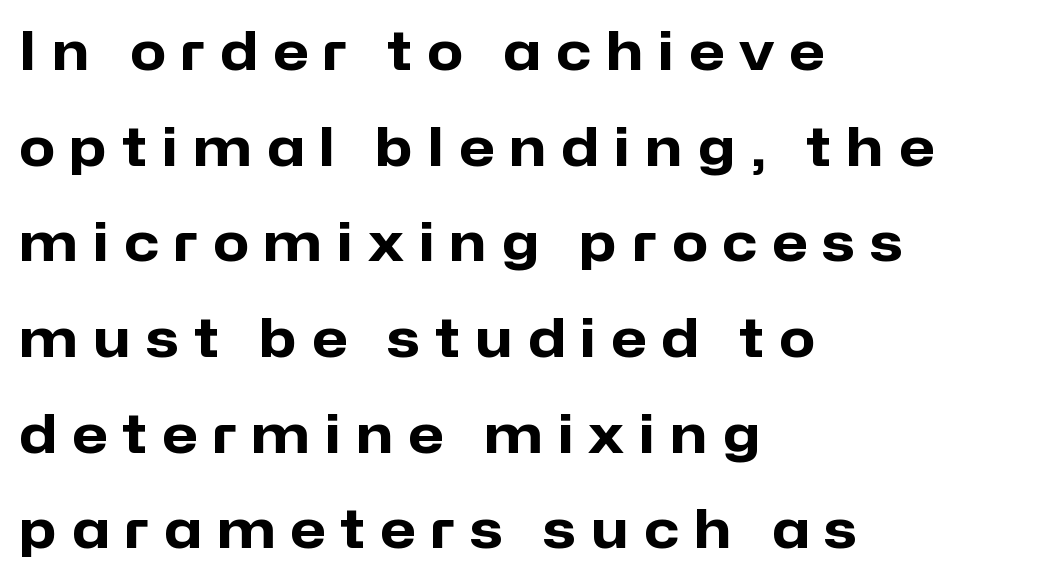
A bare baseline throughout the passage. I'd call this a sans setting — the letters go barefoot. Is the type bold? Yes — the strokes are clearly thick and heavy. A classic flush-left, rag-right setting is used for this passage. Unlike italic type, these characters show no tilt at all.
